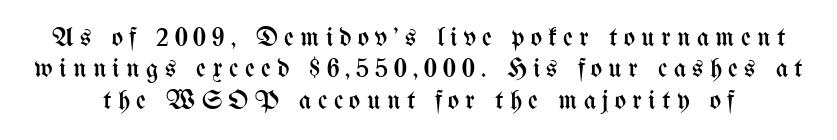
Q: Is the text bold? A: No.
Q: Is the text italic (slanted)? A: No, it is upright.
Q: Is the text underlined? A: No.
Q: Is the spacing between letters normal or unusually wide? A: Unusually wide.
